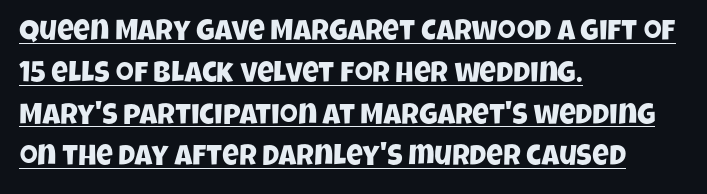
{"serif": "no", "width": "condensed", "stroke_contrast": "low", "x_height": "large", "monospaced": "no", "underline": "yes", "align": "left", "line_spacing": "normal", "line_spacing_ratio": 1.44, "letter_spacing": "normal", "letter_spacing_em": 0.0, "glyph_px": 29}
